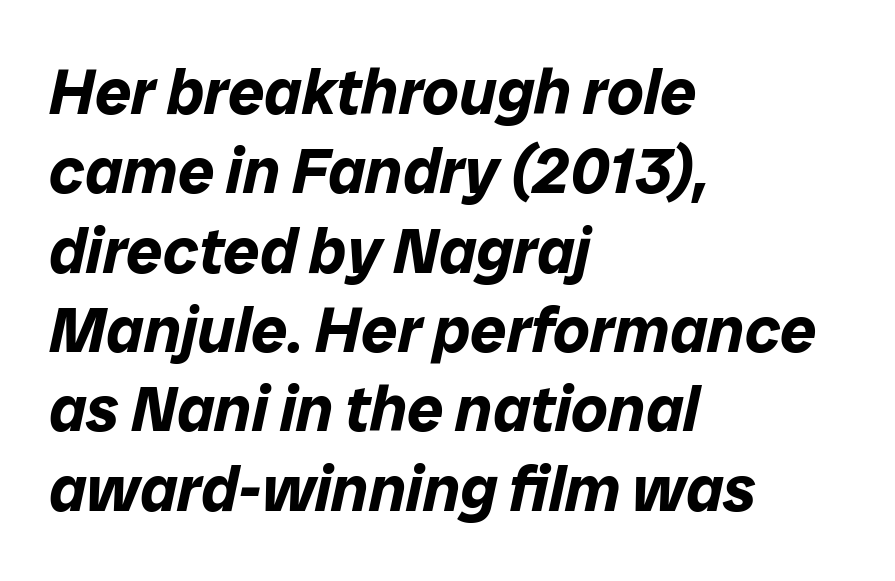
Q: Is the text bold? A: Yes.
Q: Is the text italic (slanted)? A: Yes, it leans right by about 12 degrees.
Q: Is the text underlined? A: No.
Q: How is the paragraph aligned? A: Left-aligned.
Q: Is the spacing between letters normal or unusually wide? A: Normal.
Q: Width (condensed, normal, or wide)? A: Normal.
Q: Stroke contrast? A: Low.
Q: x-height? A: Medium.
Q: Monospaced? A: No.
